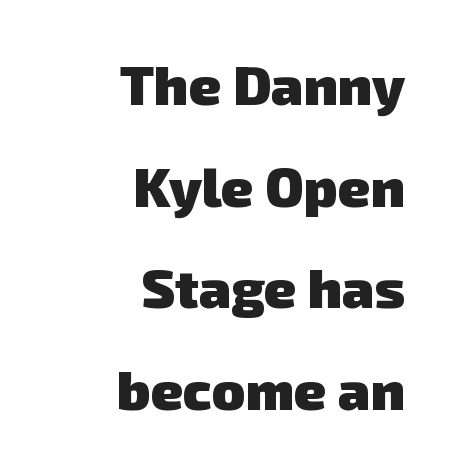
{"serif": "no", "bold": "yes", "weight": "heavy", "width": "normal", "stroke_contrast": "low", "x_height": "medium", "monospaced": "no", "underline": "no", "align": "right", "line_spacing_ratio": 1.85, "letter_spacing": "normal", "letter_spacing_em": 0.0, "glyph_px": 55}
